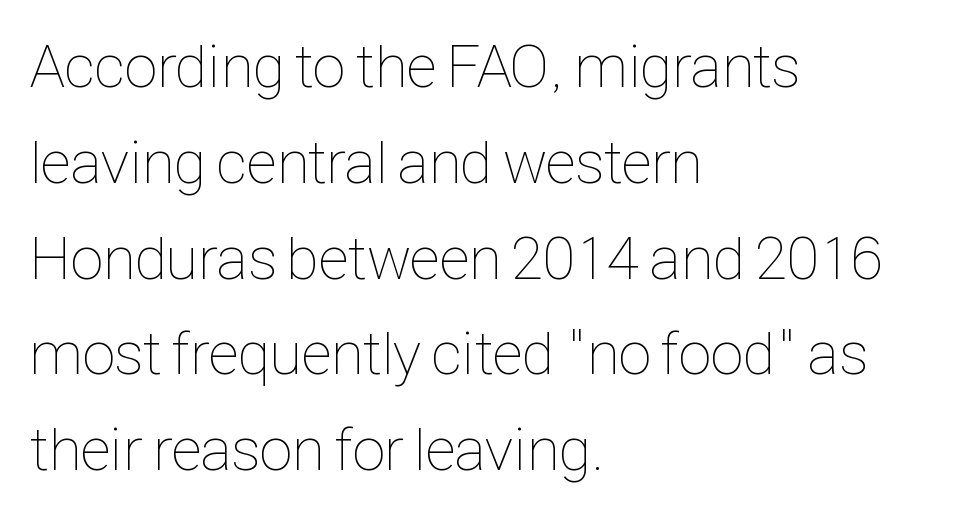
{"italic": "no", "bold": "no", "weight": "thin", "width": "condensed", "stroke_contrast": "low", "x_height": "medium", "monospaced": "no", "underline": "no", "align": "left", "line_spacing": "normal", "line_spacing_ratio": 1.57, "letter_spacing": "normal", "letter_spacing_em": 0.0, "glyph_px": 61}
